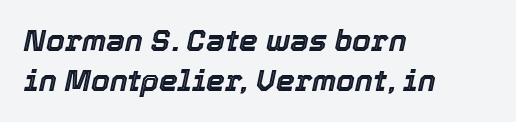
Rows of type keep a routine distance in the vertical direction. This rendering features lettering with no underline. Where is the straight margin? On the left. Students, note that the glyphs here touch the page at normal intervals.
